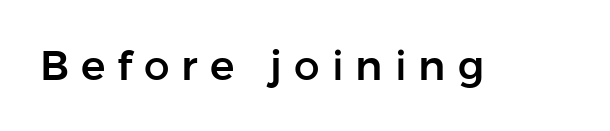
You could not count columns in this text — the font is proportionally spaced. Ordinary non-slanted type is in use. The face used here is a sans, in the tradition of grotesques and geometrics. Descender tails drop into unmarked territory. The tracking jumps out immediately: characters are airy and widely separated.
